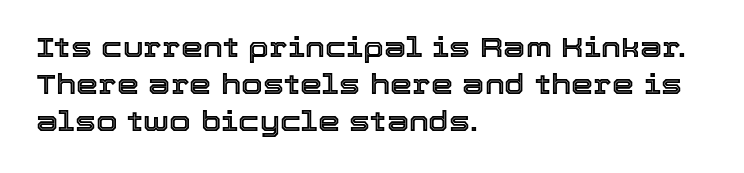
The image shows 28 px text type, upright; set left-aligned, normal line spacing (1.32x), normal letter spacing, not underlined; a medium x-height.
